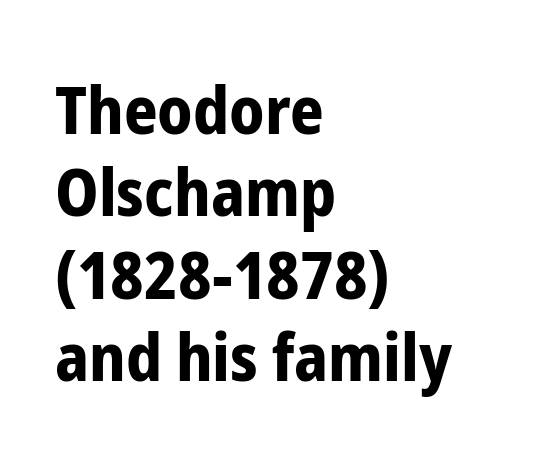
{"serif": "no", "italic": "no", "bold": "yes", "weight": "bold", "width": "condensed", "stroke_contrast": "low", "x_height": "medium", "monospaced": "no", "underline": "no", "align": "left", "line_spacing": "normal", "line_spacing_ratio": 1.25, "letter_spacing": "normal", "letter_spacing_em": 0.0, "glyph_px": 66}
